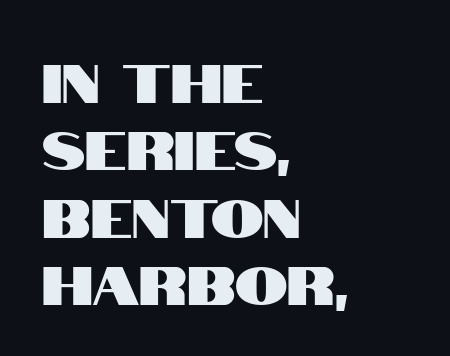
Q: Is the text italic (slanted)? A: No, it is upright.
Q: Is the typeface a serif or a sans-serif typeface? A: Sans-serif.
Q: Is the text underlined? A: No.
Q: How is the paragraph aligned? A: Left-aligned.
Q: Is the spacing between letters normal or unusually wide? A: Normal.
Q: Is the spacing between lines tight, normal or loose? A: Normal.
Q: Width (condensed, normal, or wide)? A: Condensed.
Q: Stroke contrast? A: High.
Q: x-height? A: Large.
Q: Monospaced? A: No.
